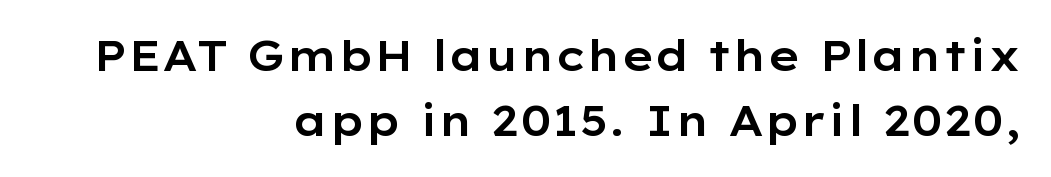
{"serif": "no", "italic": "no", "width": "wide", "stroke_contrast": "low", "x_height": "medium", "monospaced": "no", "underline": "no", "align": "right", "line_spacing": "normal", "line_spacing_ratio": 1.55, "letter_spacing": "normal", "letter_spacing_em": 0.0, "glyph_px": 42}
